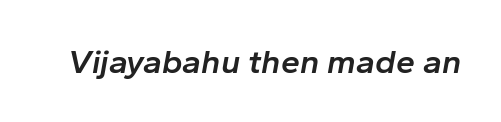
Q: Is the text bold? A: Semi-bold.
Q: Is the text italic (slanted)? A: Yes, it leans right by about 10 degrees.
Q: Is the text underlined? A: No.
Q: Is the spacing between letters normal or unusually wide? A: Normal.
Q: Width (condensed, normal, or wide)? A: Normal.
Q: Stroke contrast? A: Low.
Q: x-height? A: Medium.
Q: Monospaced? A: No.
